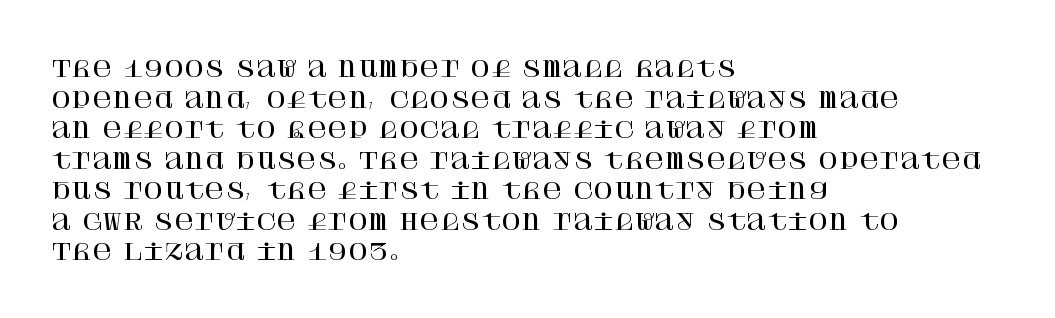
If you drew a line through each stem, it would be perfectly vertical. Honestly, the letter spacing is just normal — you wouldn't notice it. The words here are not underlined. Notice how the passage keeps a crisp vertical edge on the left only. Interline gaps are of average width in this sample.
